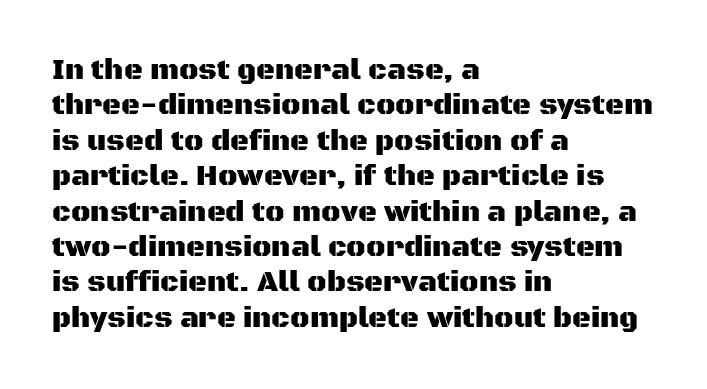
{"serif": "no", "italic": "no", "width": "normal", "stroke_contrast": "medium", "x_height": "large", "monospaced": "no", "underline": "no", "align": "left", "line_spacing_ratio": 1.22, "letter_spacing": "normal", "letter_spacing_em": 0.0, "glyph_px": 29}
